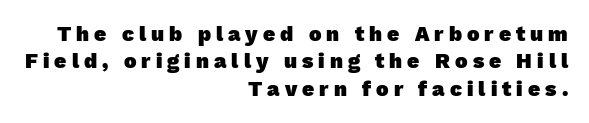
{"bold": "yes", "underline": "no", "align": "right", "line_spacing": "normal", "line_spacing_ratio": 1.3, "letter_spacing": "wide", "letter_spacing_em": 0.24, "glyph_px": 21}
